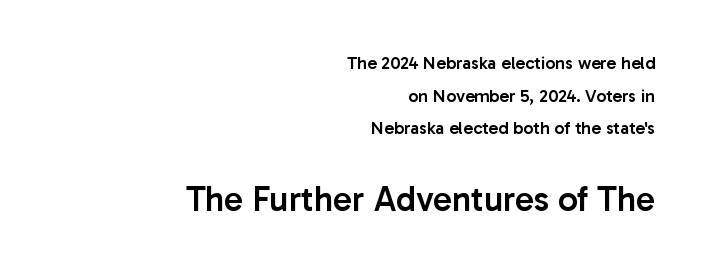
Q: Is the text bold? A: Semi-bold.
Q: Is the text italic (slanted)? A: No, it is upright.
Q: Is the typeface a serif or a sans-serif typeface? A: Sans-serif.
Q: Is the text underlined? A: No.
Q: How is the paragraph aligned? A: Right-aligned.
Q: Is the spacing between letters normal or unusually wide? A: Normal.
Q: Which block of text is set in a larger size, the first (top) or the second (bottom)? A: The second (bottom) one.
Q: Width (condensed, normal, or wide)? A: Normal.
Q: Stroke contrast? A: Low.
Q: x-height? A: Medium.
Q: Monospaced? A: No.
